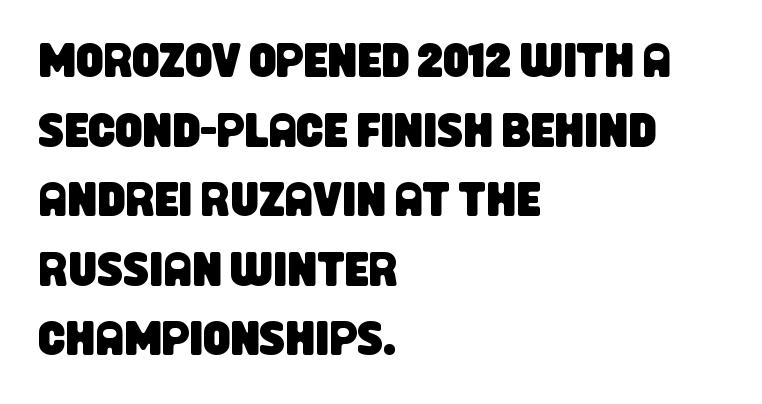
The horizontal fit of the characters is conventional and even. How would I describe the line gaps? Plain and ordinary. The rendering uses natural spacing where letterforms have individual widths. The compositor pushed each line to the left boundary.
